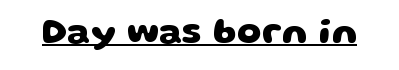
Q: Is the text bold? A: Yes.
Q: Is the typeface a serif or a sans-serif typeface? A: Sans-serif.
Q: Is the text underlined? A: Yes.
Q: Is the spacing between letters normal or unusually wide? A: Normal.
Q: Width (condensed, normal, or wide)? A: Wide.
Q: Stroke contrast? A: Low.
Q: x-height? A: Large.
Q: Monospaced? A: No.
